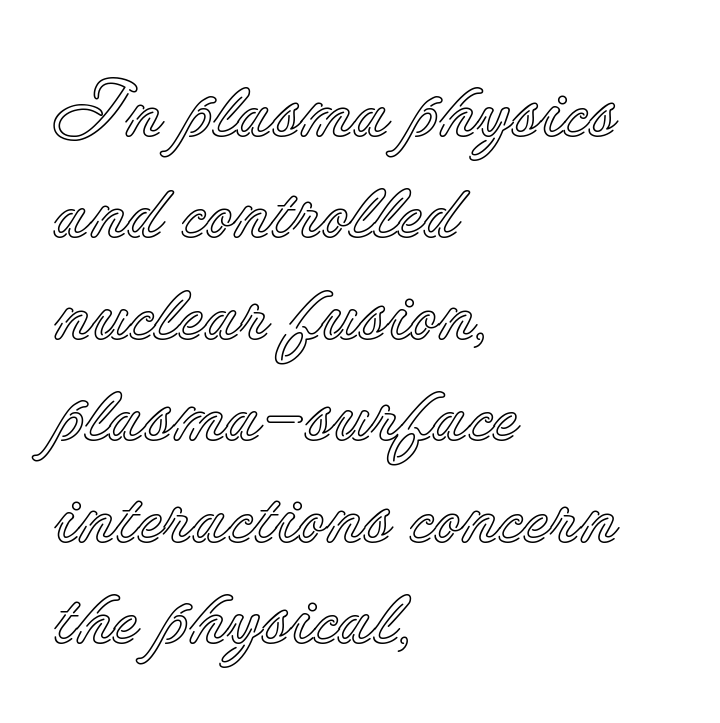
{"width": "normal", "x_height": "small", "monospaced": "no", "underline": "no", "align": "left", "line_spacing": "normal", "line_spacing_ratio": 1.3, "letter_spacing": "normal", "letter_spacing_em": 0.0, "glyph_px": 78}
